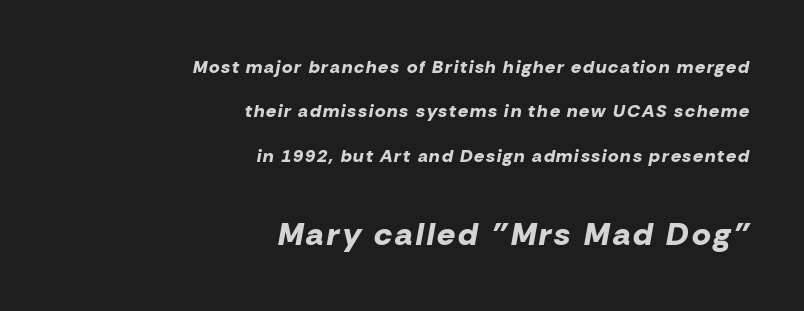
The image shows 32 px bold type, italic (leaning right); set right-aligned, loose line spacing (2.46x), not underlined; the second (bottom) block is 1.78x larger; low stroke contrast and a medium x-height.
